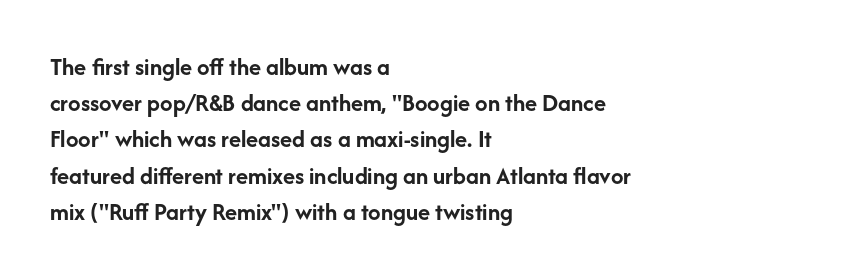
Typesetter's note: full bold, strokes at maximum text heaviness. Rendered with straight, roman letterforms. The line-height multiplier appears to be the usual default. Words appear dense and cohesive because spacing is normal. A student would call this left alignment; a typographer would say flush left, rag right. The baseline area is clear.
